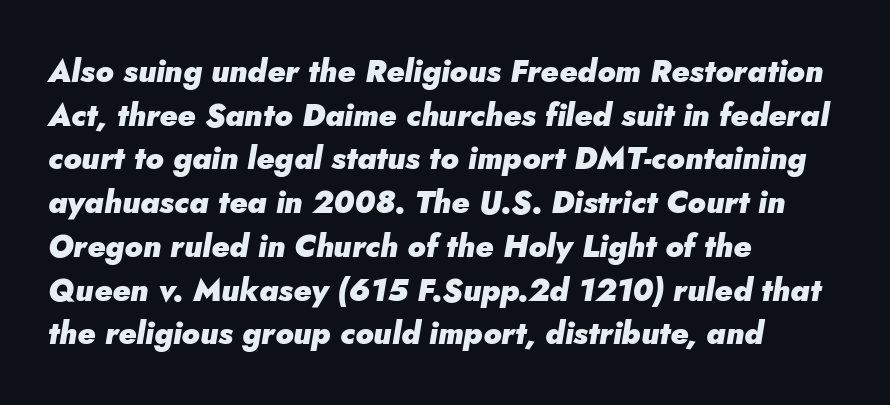
Is the type slanted? Yes — the strokes lean at a clear angle. On the weight axis this lands at bold, roughly 700. Each word holds together tightly as a unit, with standard inter-letter gaps. Compared with a centered layout, this one pins lines to the left instead. A typesetter would call this proportional, since set widths differ per character. Summary of vertical rhythm: regular, with standard interline spacing.
